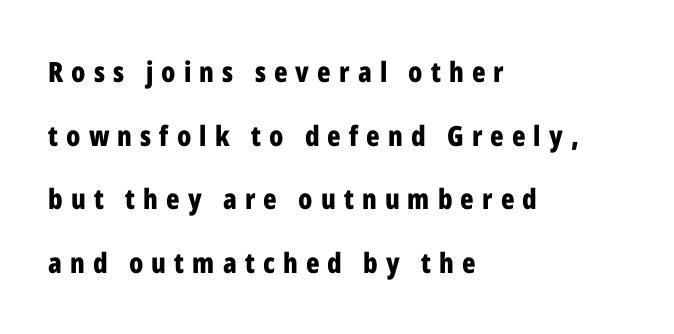
{"serif": "no", "italic": "no", "bold": "yes", "weight": "bold", "width": "condensed", "stroke_contrast": "low", "x_height": "medium", "monospaced": "no", "underline": "no", "align": "left", "line_spacing": "loose", "line_spacing_ratio": 2.27, "letter_spacing": "wide", "letter_spacing_em": 0.29, "glyph_px": 28}
